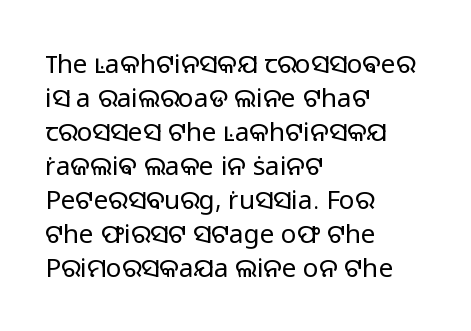
Descenders are the only things crossing below the line. All the whitespace from short lines collects on the right. Characters remain perfectly vertical along every line. The letters sit at their default tracking, neither squeezed nor spread.
